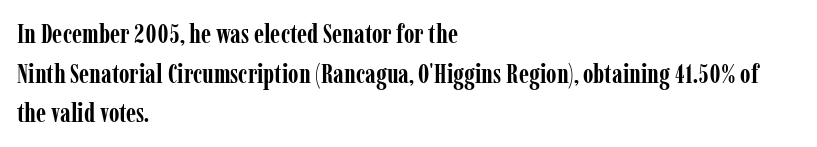
{"italic": "no", "bold": "yes", "underline": "no", "align": "left", "line_spacing": "normal", "line_spacing_ratio": 1.47, "letter_spacing": "normal", "letter_spacing_em": 0.0, "glyph_px": 27}
